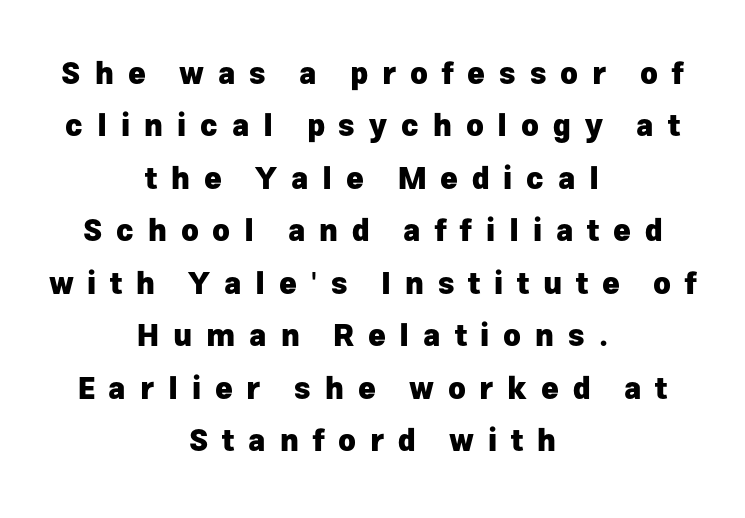
{"serif": "no", "italic": "no", "bold": "yes", "weight": "heavy", "width": "normal", "stroke_contrast": "low", "x_height": "medium", "monospaced": "no", "underline": "no", "align": "center", "line_spacing_ratio": 1.75, "letter_spacing": "wide", "letter_spacing_em": 0.46, "glyph_px": 30}
